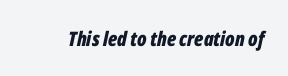
{"italic": "yes", "lean": "right", "slant_degrees": 12, "bold": "yes", "underline": "no", "letter_spacing": "normal", "letter_spacing_em": 0.0, "glyph_px": 20}
